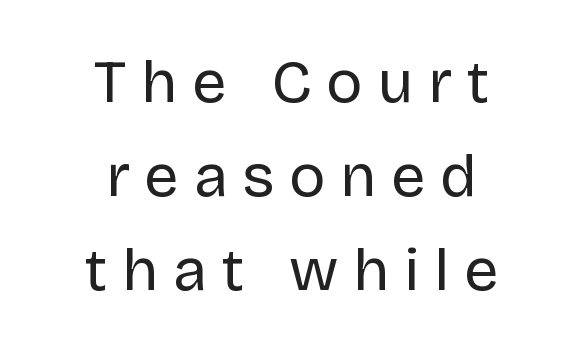
Do the characters align in a grid? No, the font is proportional. The type is letterspaced generously, with wide tracking. The letters stand upright; this is a roman face. No letter is thick-stroked: the sample isn't bold. Quick note: underline off.
